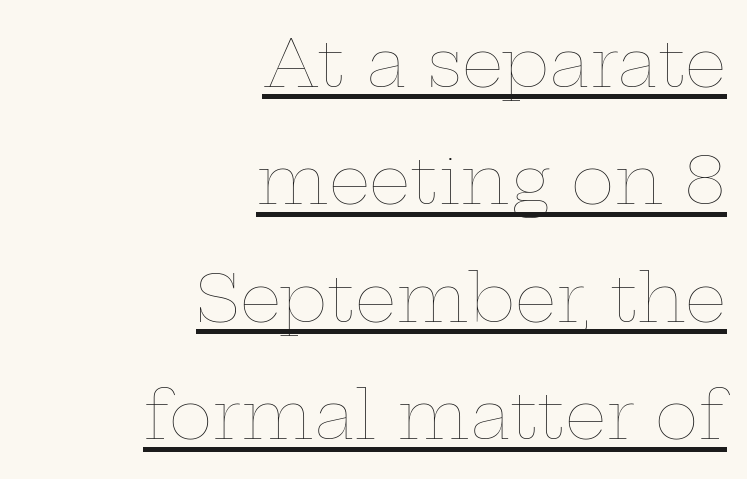
{"italic": "no", "bold": "no", "weight": "thin", "width": "wide", "stroke_contrast": "low", "x_height": "medium", "monospaced": "no", "underline": "yes", "align": "right", "line_spacing_ratio": 1.78, "letter_spacing": "normal", "letter_spacing_em": 0.0, "glyph_px": 66}
